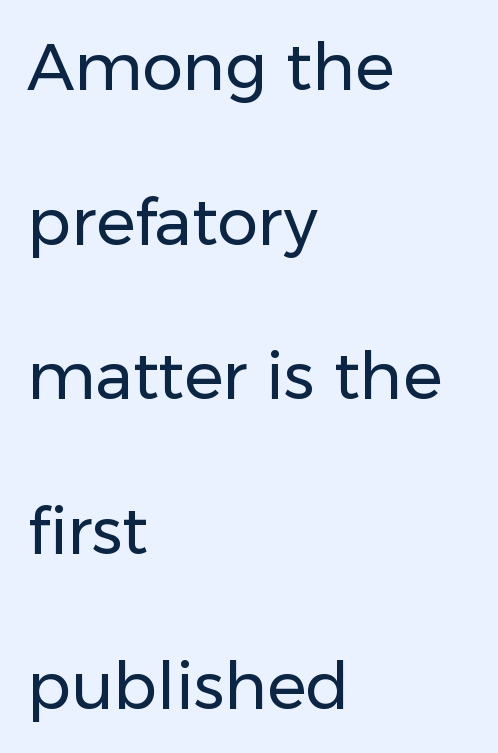
Reading down the block, your eye returns to a fixed left position each line. Note: no serifs on the glyphs. Is the letter spacing exaggerated? No — it looks like the ordinary default. Designer's note — italics off, roman on. Note the varied advance widths — an 'i' is clearly narrower than an 'm'.
